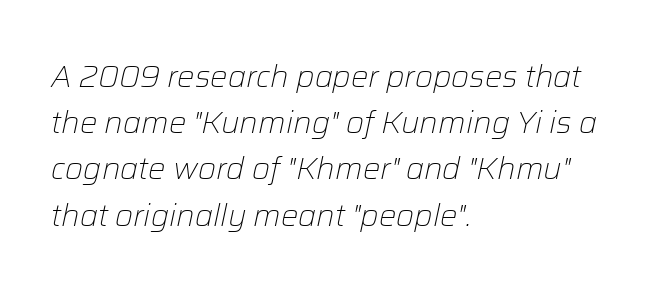
{"italic": "yes", "lean": "right", "slant_degrees": 12, "bold": "no", "weight": "light", "width": "normal", "stroke_contrast": "low", "x_height": "medium", "monospaced": "no", "underline": "no", "align": "left", "line_spacing": "normal", "line_spacing_ratio": 1.49, "letter_spacing": "normal", "letter_spacing_em": 0.0, "glyph_px": 31}
